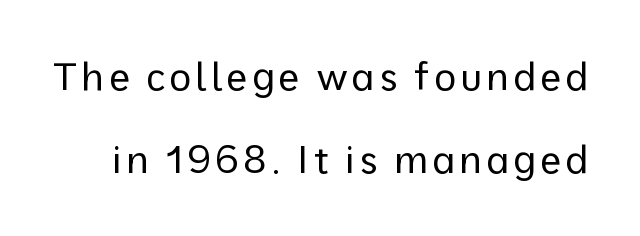
Ascenders rise straight up at ninety degrees. Proportional: the letters do not fall into vertical columns. These glyphs show unthickened strokes, regular width or finer. This sample trades compactness for vertical openness between lines.
